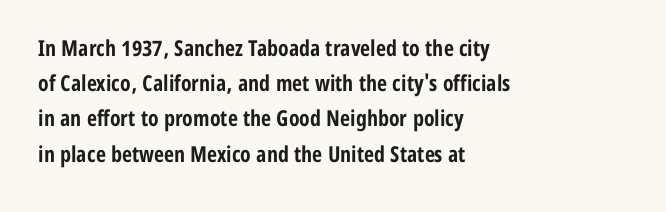
The image shows 22 px bold type, upright; set left-aligned, normal line spacing (1.6x), normal letter spacing, not underlined.
